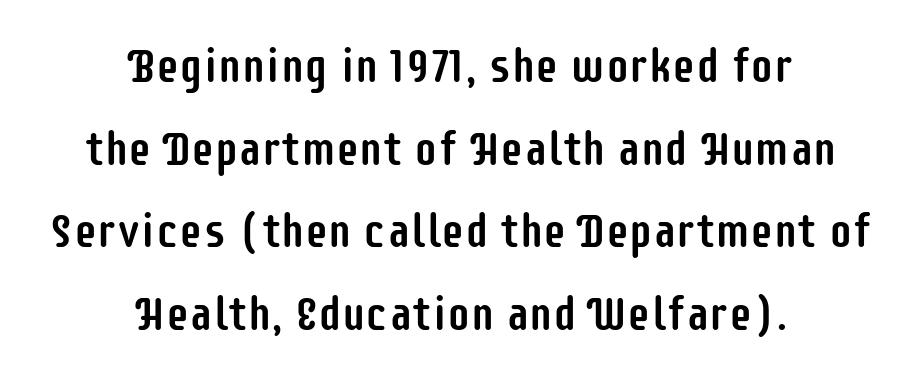
{"serif": "no", "italic": "no", "width": "condensed", "stroke_contrast": "low", "x_height": "large", "monospaced": "no", "underline": "no", "align": "center", "line_spacing_ratio": 1.76, "letter_spacing": "normal", "letter_spacing_em": 0.0, "glyph_px": 47}
